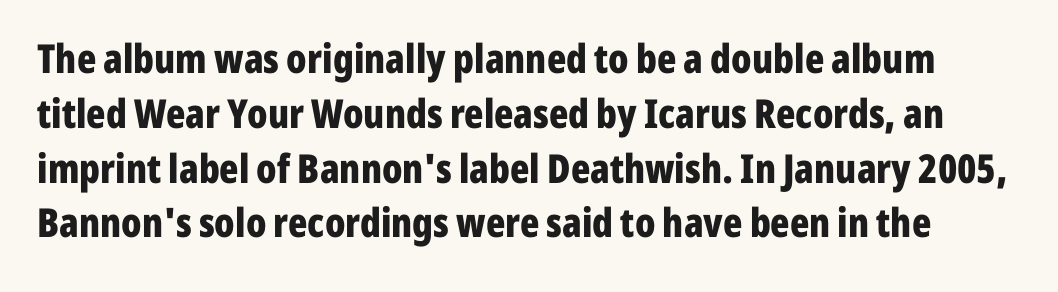
Q: Is the text bold? A: Yes.
Q: Is the text italic (slanted)? A: No, it is upright.
Q: Is the typeface a serif or a sans-serif typeface? A: Sans-serif.
Q: Is the text underlined? A: No.
Q: Is the spacing between letters normal or unusually wide? A: Normal.
Q: Is the spacing between lines tight, normal or loose? A: Normal.
Q: Width (condensed, normal, or wide)? A: Condensed.
Q: Stroke contrast? A: Low.
Q: x-height? A: Medium.
Q: Monospaced? A: No.
